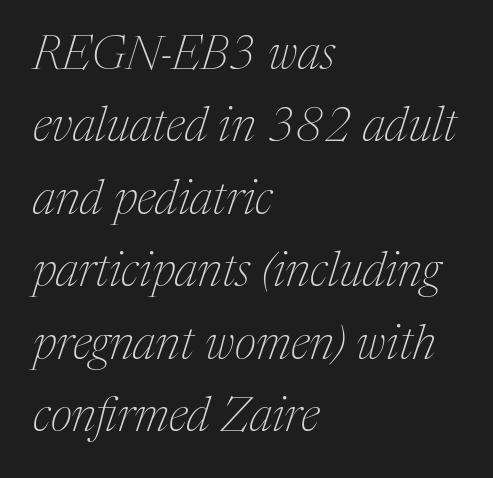
The image shows 48 px thin serif type, italic (leaning right); set left-aligned, normal line spacing (1.51x), normal letter spacing, not underlined; medium stroke contrast and a medium x-height.
